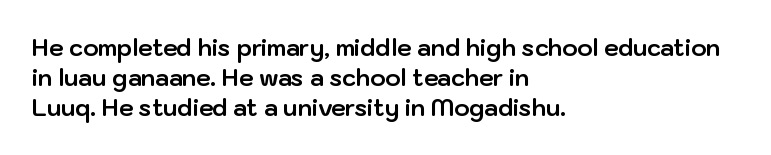
Designer's note — italics off, roman on. Clear beneath every line of the passage. Set as a true bold cut, around the 700 mark. How would I describe the line gaps? Plain and ordinary.
